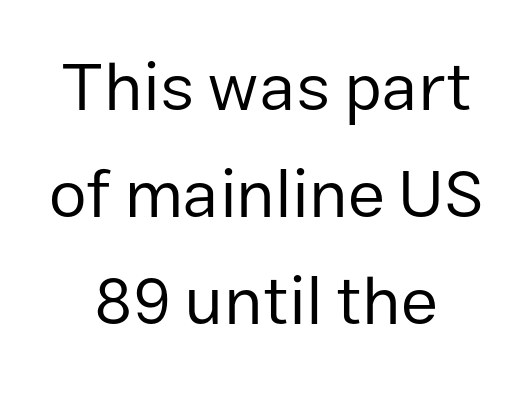
Q: Is the text bold? A: No.
Q: Is the text italic (slanted)? A: No, it is upright.
Q: Is the typeface a serif or a sans-serif typeface? A: Sans-serif.
Q: Is the text underlined? A: No.
Q: How is the paragraph aligned? A: Centered.
Q: Is the spacing between letters normal or unusually wide? A: Normal.
Q: Is the spacing between lines tight, normal or loose? A: Normal.
Q: Width (condensed, normal, or wide)? A: Normal.
Q: Stroke contrast? A: Low.
Q: x-height? A: Medium.
Q: Monospaced? A: No.
